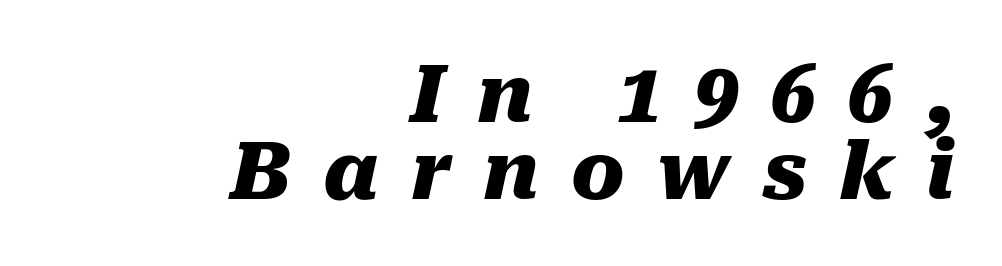
{"italic": "yes", "lean": "right", "slant_degrees": 10, "bold": "yes", "weight": "heavy", "width": "normal", "stroke_contrast": "medium", "x_height": "medium", "monospaced": "no", "underline": "no", "align": "right", "line_spacing": "tight", "line_spacing_ratio": 0.96, "letter_spacing": "wide", "letter_spacing_em": 0.4, "glyph_px": 80}
